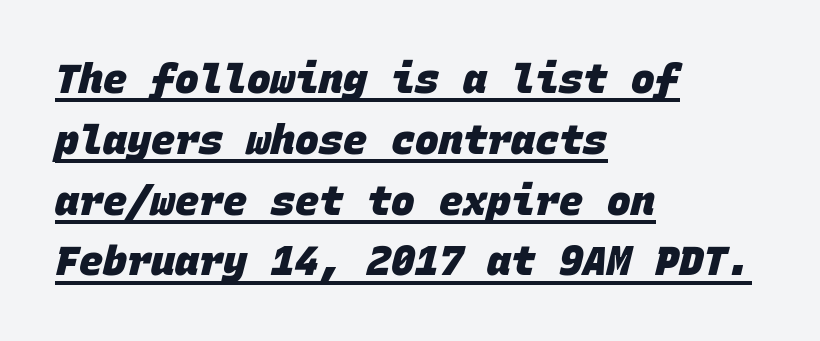
{"serif": "no", "bold": "yes", "weight": "heavy", "width": "normal", "stroke_contrast": "low", "x_height": "large", "monospaced": "yes", "underline": "yes", "align": "left", "line_spacing": "normal", "line_spacing_ratio": 1.52, "letter_spacing": "normal", "letter_spacing_em": 0.0, "glyph_px": 40}
